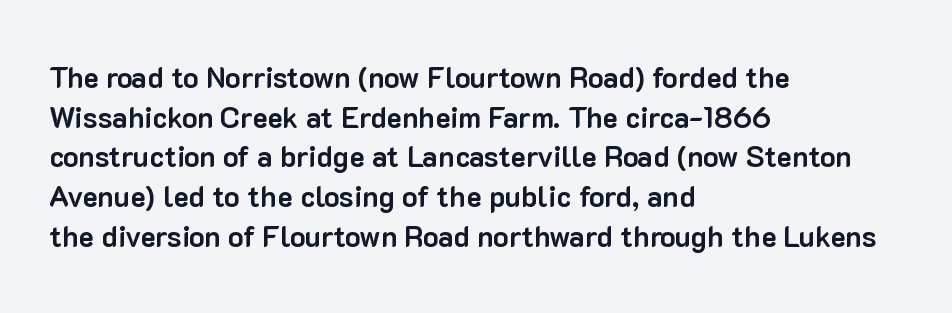
Q: Is the text bold? A: Yes.
Q: Is the text italic (slanted)? A: No, it is upright.
Q: Is the typeface a serif or a sans-serif typeface? A: Sans-serif.
Q: Is the text underlined? A: No.
Q: How is the paragraph aligned? A: Left-aligned.
Q: Is the spacing between letters normal or unusually wide? A: Normal.
Q: Is the spacing between lines tight, normal or loose? A: Normal.
Q: Width (condensed, normal, or wide)? A: Normal.
Q: Stroke contrast? A: Low.
Q: x-height? A: Medium.
Q: Monospaced? A: No.
